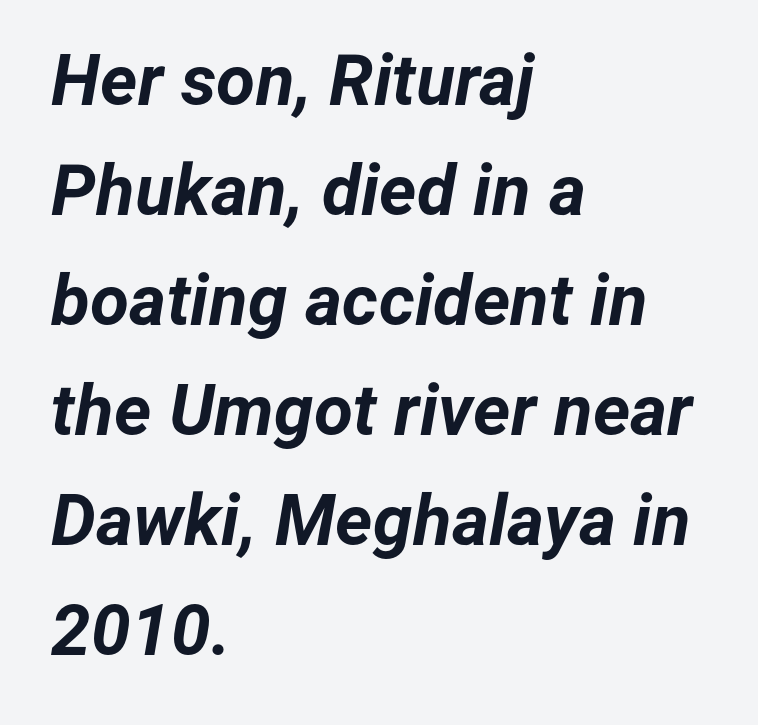
{"italic": "yes", "lean": "right", "slant_degrees": 12, "bold": "yes", "weight": "bold", "width": "normal", "stroke_contrast": "low", "x_height": "medium", "monospaced": "no", "underline": "no", "align": "left", "line_spacing": "normal", "line_spacing_ratio": 1.55, "letter_spacing": "normal", "letter_spacing_em": 0.0, "glyph_px": 71}
